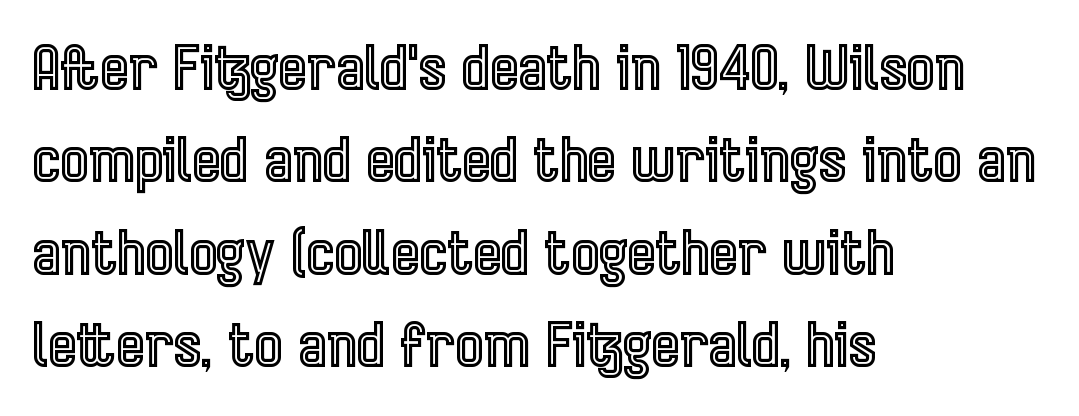
{"italic": "no", "width": "condensed", "x_height": "medium", "monospaced": "no", "underline": "no", "align": "left", "line_spacing": "normal", "line_spacing_ratio": 1.54, "letter_spacing": "normal", "letter_spacing_em": 0.0, "glyph_px": 60}
